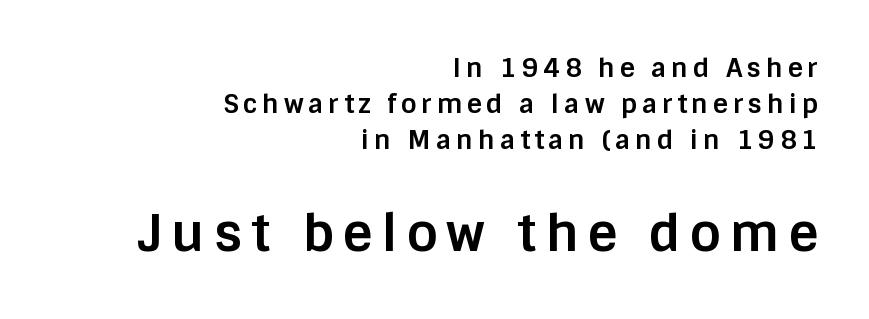
{"serif": "no", "italic": "no", "bold": "yes", "weight": "bold", "width": "normal", "stroke_contrast": "low", "x_height": "large", "monospaced": "no", "underline": "no", "align": "right", "line_spacing": "normal", "line_spacing_ratio": 1.39, "larger_block": "second", "size_ratio": 1.96, "glyph_px": 51}
